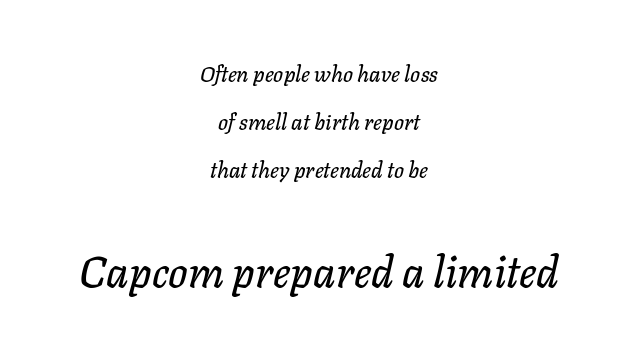
Q: Is the text italic (slanted)? A: Yes, it leans right by about 11 degrees.
Q: Is the text underlined? A: No.
Q: How is the paragraph aligned? A: Centered.
Q: Is the spacing between letters normal or unusually wide? A: Normal.
Q: Is the spacing between lines tight, normal or loose? A: Loose.
Q: Which block of text is set in a larger size, the first (top) or the second (bottom)? A: The second (bottom) one.
Q: Width (condensed, normal, or wide)? A: Normal.
Q: Stroke contrast? A: Low.
Q: x-height? A: Medium.
Q: Monospaced? A: No.
